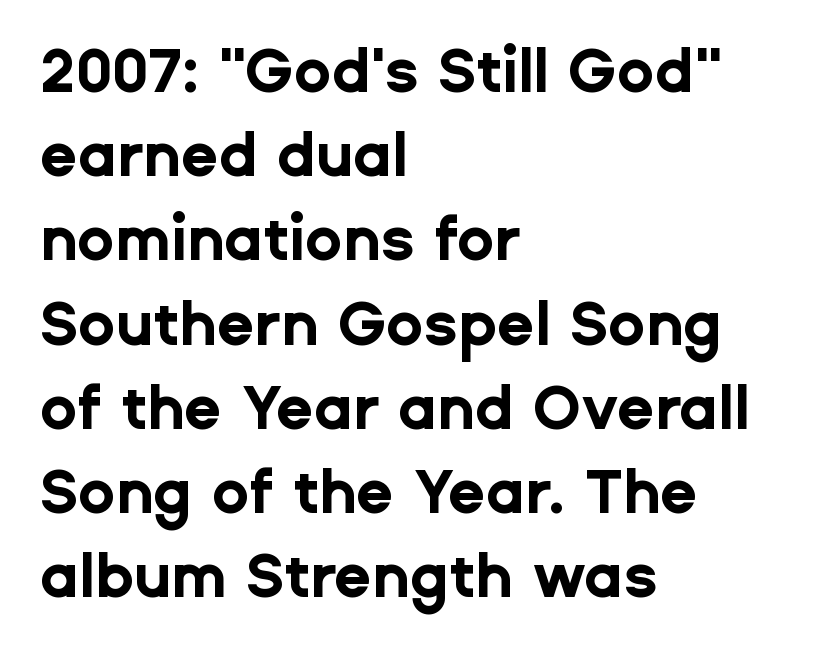
The image shows 61 px bold sans-serif type, upright; set left-aligned, normal line spacing (1.38x), normal letter spacing, not underlined; low stroke contrast and a medium x-height.
